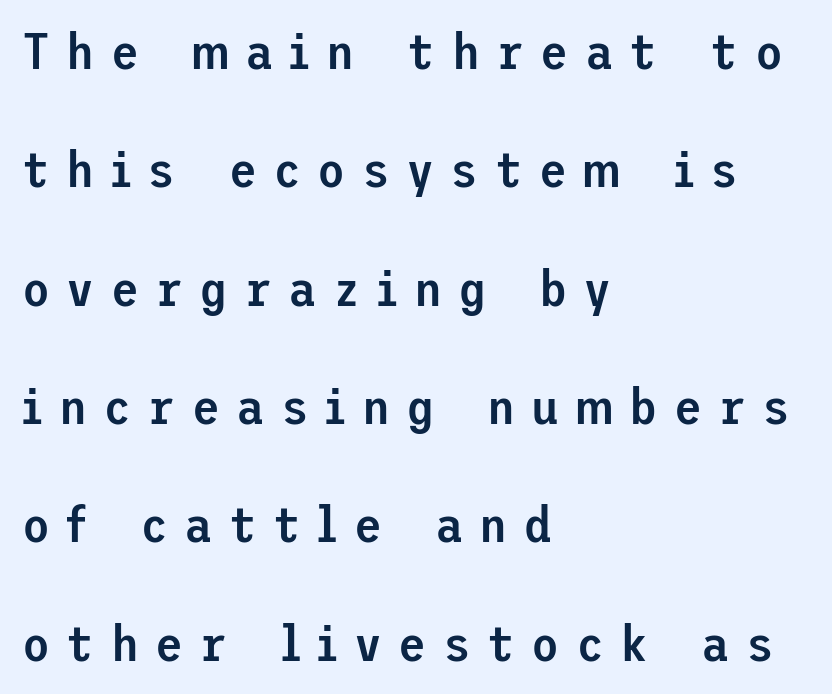
{"serif": "no", "italic": "no", "bold": "semi", "weight": "semibold", "width": "normal", "stroke_contrast": "low", "x_height": "medium", "underline": "no", "align": "left", "line_spacing": "loose", "line_spacing_ratio": 2.32, "letter_spacing": "wide", "letter_spacing_em": 0.32, "glyph_px": 51}
